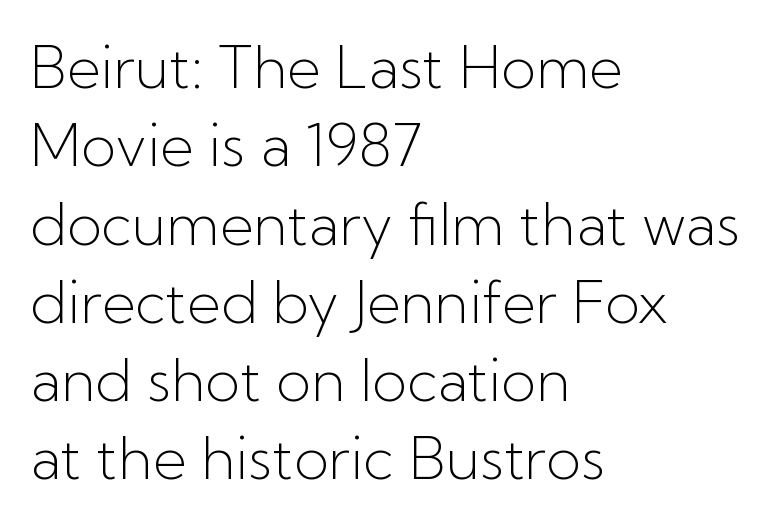
Q: Is the text bold? A: No.
Q: Is the text italic (slanted)? A: No, it is upright.
Q: Is the typeface a serif or a sans-serif typeface? A: Sans-serif.
Q: Is the text underlined? A: No.
Q: How is the paragraph aligned? A: Left-aligned.
Q: Is the spacing between letters normal or unusually wide? A: Normal.
Q: Is the spacing between lines tight, normal or loose? A: Normal.
Q: Width (condensed, normal, or wide)? A: Normal.
Q: Stroke contrast? A: Low.
Q: x-height? A: Medium.
Q: Monospaced? A: No.
